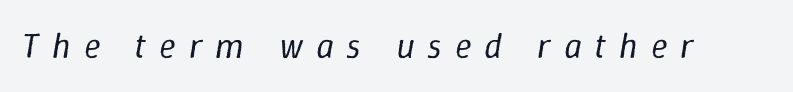
The image shows 35 px regular-weight type, italic (leaning right); set unusually wide letter spacing (+0.37 em), not underlined; low stroke contrast and a medium x-height.
